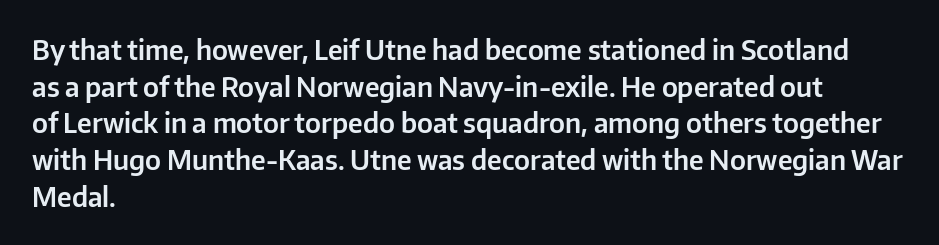
Q: Is the text italic (slanted)? A: No, it is upright.
Q: Is the text underlined? A: No.
Q: How is the paragraph aligned? A: Left-aligned.
Q: Is the spacing between letters normal or unusually wide? A: Normal.
Q: Is the spacing between lines tight, normal or loose? A: Normal.
